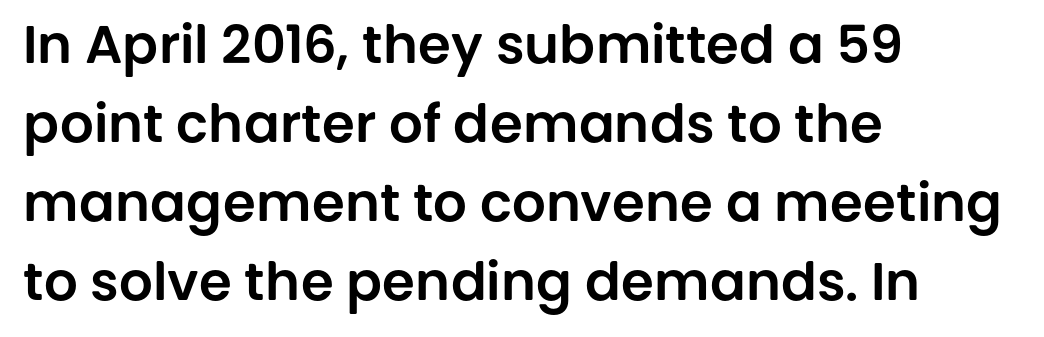
Q: Is the text italic (slanted)? A: No, it is upright.
Q: Is the typeface a serif or a sans-serif typeface? A: Sans-serif.
Q: Is the text underlined? A: No.
Q: How is the paragraph aligned? A: Left-aligned.
Q: Is the spacing between letters normal or unusually wide? A: Normal.
Q: Is the spacing between lines tight, normal or loose? A: Normal.
Q: Width (condensed, normal, or wide)? A: Normal.
Q: Stroke contrast? A: Low.
Q: x-height? A: Large.
Q: Monospaced? A: No.
